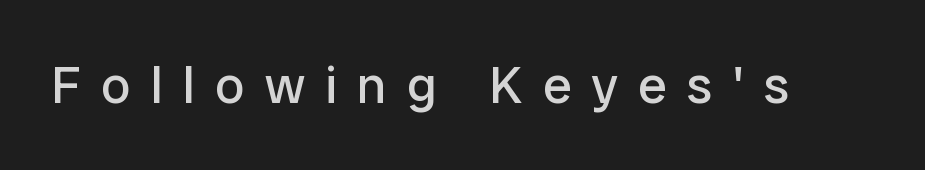
{"serif": "no", "italic": "no", "bold": "no", "weight": "regular", "width": "normal", "stroke_contrast": "low", "x_height": "medium", "monospaced": "no", "underline": "no", "letter_spacing": "wide", "letter_spacing_em": 0.39, "glyph_px": 52}
